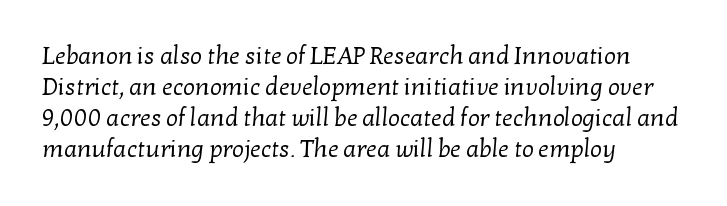
Q: Is the text bold? A: No.
Q: Is the text underlined? A: No.
Q: How is the paragraph aligned? A: Left-aligned.
Q: Is the spacing between letters normal or unusually wide? A: Normal.
Q: Is the spacing between lines tight, normal or loose? A: Normal.
